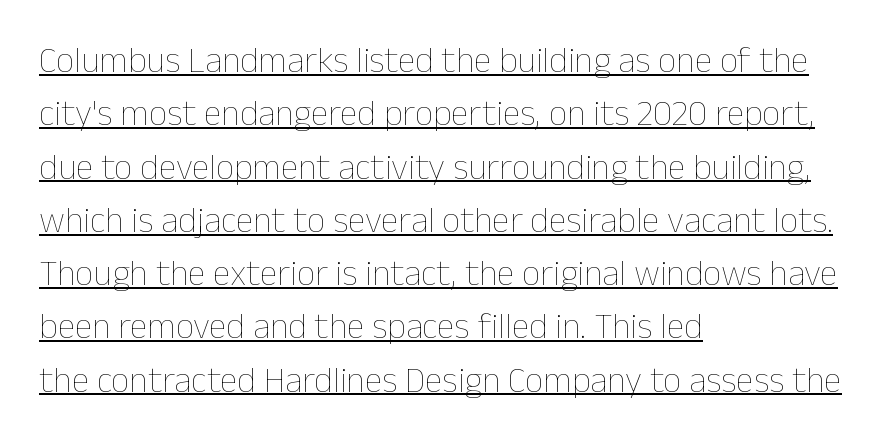
{"italic": "no", "bold": "no", "weight": "thin", "width": "normal", "stroke_contrast": "low", "x_height": "medium", "monospaced": "no", "underline": "yes", "align": "left", "line_spacing": "normal", "line_spacing_ratio": 1.48, "letter_spacing": "normal", "letter_spacing_em": 0.0, "glyph_px": 36}
